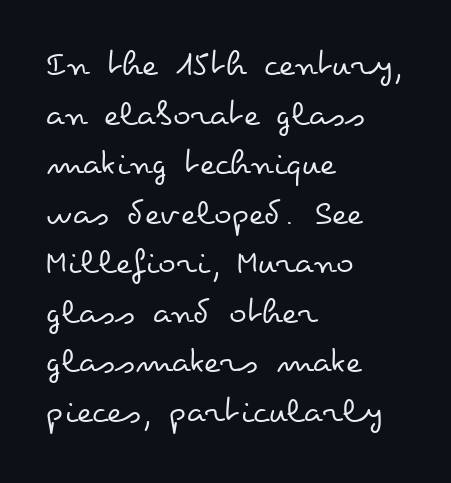
{"italic": "no", "bold": "no", "weight": "regular", "width": "wide", "stroke_contrast": "low", "x_height": "small", "monospaced": "no", "underline": "no", "align": "left", "line_spacing": "normal", "line_spacing_ratio": 1.34, "letter_spacing": "normal", "letter_spacing_em": 0.0, "glyph_px": 37}
